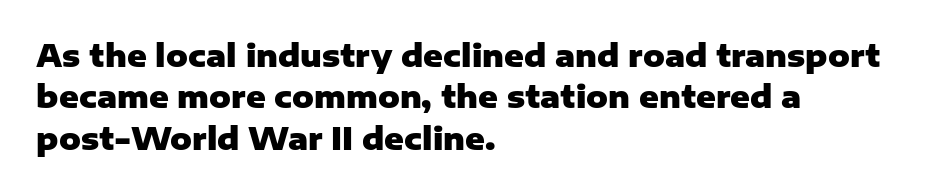
Do the letters lean? They stand straight. Spacing verdict: proportional, widths tailored to each character. Tracking here is standard; glyphs follow each other at the usual distance. Beneath every word, the page is bare.
